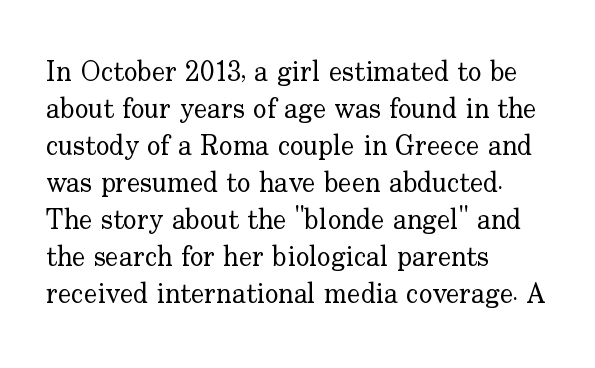
Students, observe: this is what conventionally led text looks like. No word sits above an underline. The letters advance in unequal steps, a hallmark of proportional type. The gaps between neighbouring characters are ordinary and unremarkable. Each stroke keeps to a modest, everyday thickness or less. Small tapered or slab feet sit at the stroke ends, so this counts as serif.
